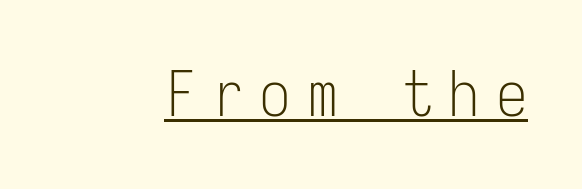
Loose tracking; the words dissolve into strings of separated letters. Ordinary non-slanted type is in use. Is there an underline? Yes — a line sits under the letters. The strokes carry an ordinary text weight at most. Every character here occupies the same horizontal width, giving the sample a typewriter-like rhythm.
